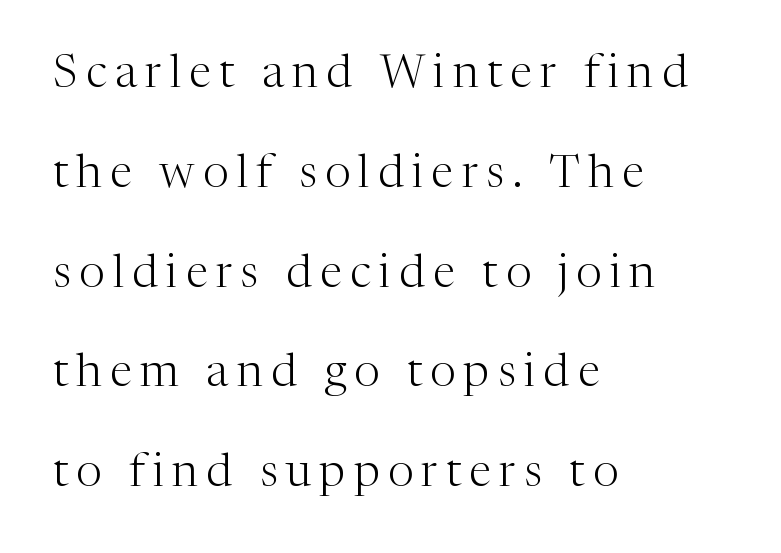
The image shows 46 px light serif type, upright; set left-aligned, loose line spacing (2.17x), not underlined; medium stroke contrast and a medium x-height.
